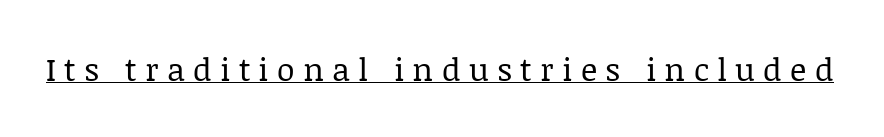
Serif or sans? Serif — the stroke terminals have little feet. These lines are rendered in a variable-pitch font. The typesetting does not lean heavy: it is not bold. Ordinary non-slanted type is in use.
